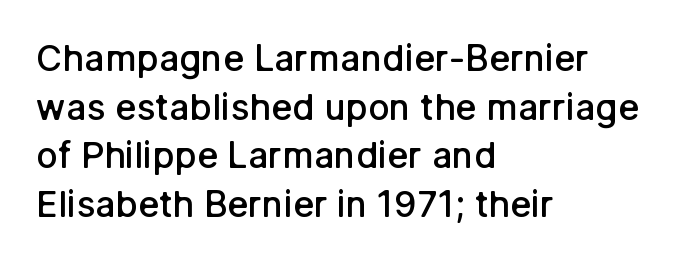
{"serif": "no", "italic": "no", "bold": "semi", "weight": "semibold", "width": "normal", "stroke_contrast": "low", "x_height": "medium", "monospaced": "no", "underline": "no", "align": "left", "line_spacing": "normal", "line_spacing_ratio": 1.35, "letter_spacing": "normal", "letter_spacing_em": 0.0, "glyph_px": 36}
